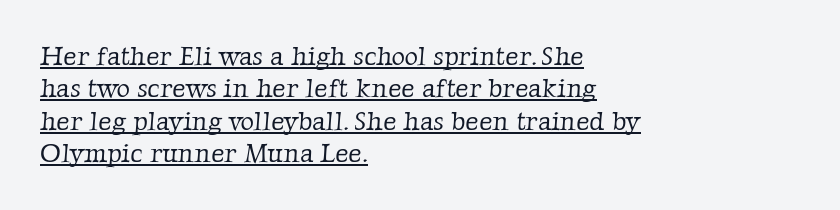
One-word summary of the alignment: left. Normally led — the rows are evenly, conventionally spaced. The gaps between neighbouring characters are ordinary and unremarkable. The strokes are not fattened; the text isn't bold. The specimen includes a rule beneath the text block's lines.
